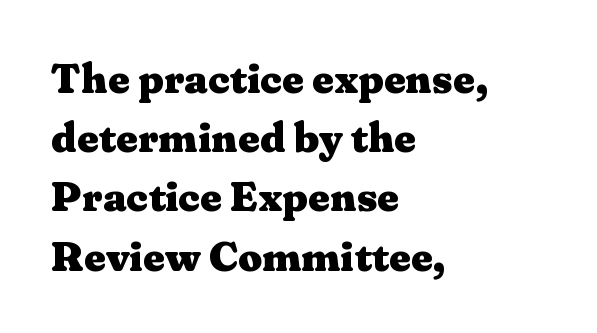
One glance says typical: line gaps are just what's usual. Rendered with straight, roman letterforms. Between one letter and the next there's only the usual sliver of space. Quick note: underline off. Varying glyph widths throughout — classic text-font behaviour.
